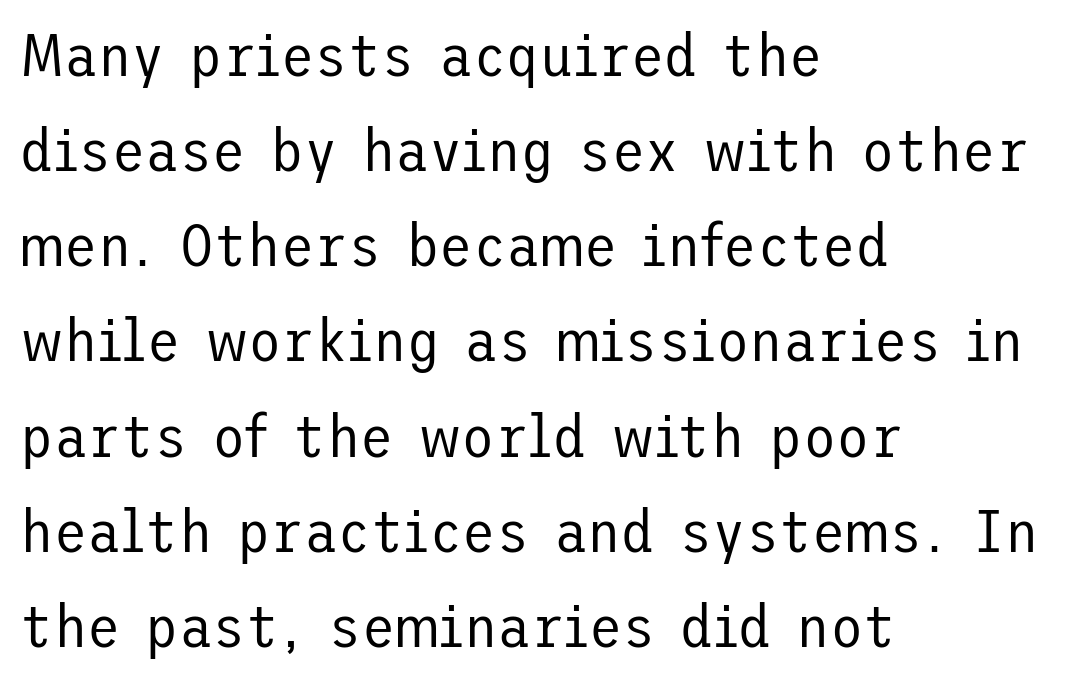
Notice how the stems are strictly vertical — no italics here. This sample uses a sans-serif face. The setting favours the left margin, as ordinary paragraphs usually do. Honestly, the letter spacing is just normal — you wouldn't notice it.
